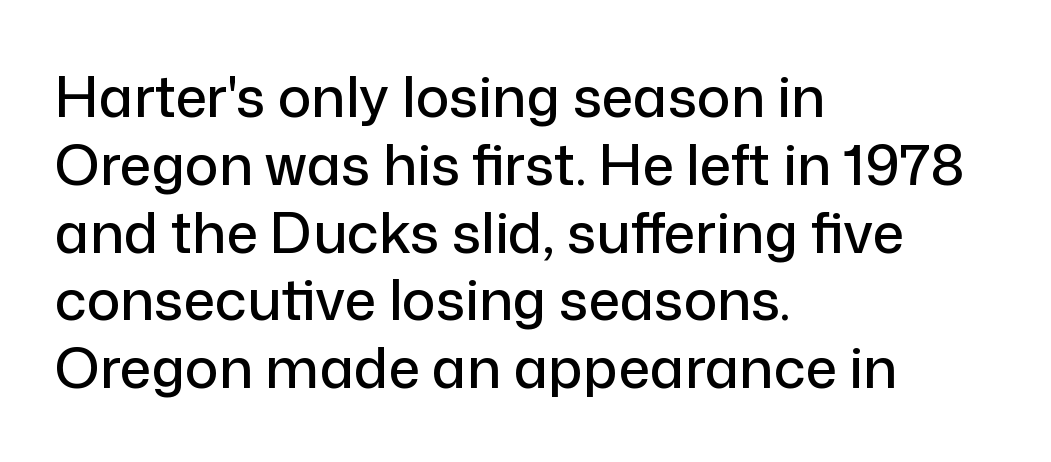
{"serif": "no", "italic": "no", "width": "normal", "stroke_contrast": "low", "x_height": "medium", "monospaced": "no", "underline": "no", "align": "left", "line_spacing_ratio": 1.21, "letter_spacing": "normal", "letter_spacing_em": 0.0, "glyph_px": 56}
